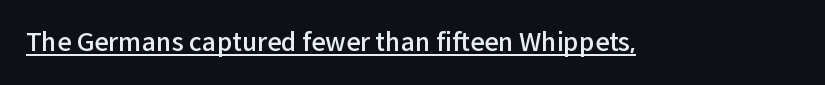
{"italic": "no", "bold": "semi", "underline": "yes", "letter_spacing": "normal", "letter_spacing_em": 0.0, "glyph_px": 25}
